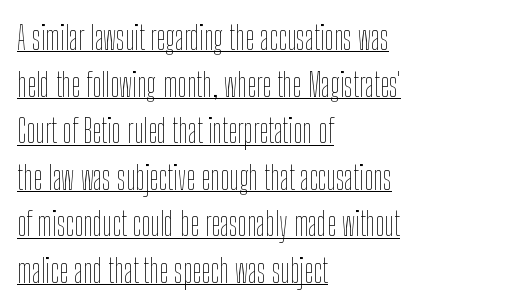
Q: Is the text bold? A: No.
Q: Is the text italic (slanted)? A: No, it is upright.
Q: Is the text underlined? A: Yes.
Q: How is the paragraph aligned? A: Left-aligned.
Q: Is the spacing between letters normal or unusually wide? A: Normal.
Q: Is the spacing between lines tight, normal or loose? A: Normal.
Q: Width (condensed, normal, or wide)? A: Condensed.
Q: Stroke contrast? A: Low.
Q: x-height? A: Medium.
Q: Monospaced? A: No.
